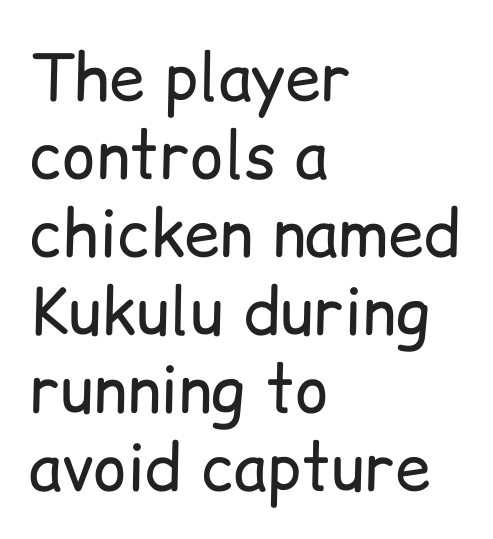
{"serif": "no", "italic": "no", "bold": "no", "weight": "regular", "width": "normal", "stroke_contrast": "low", "x_height": "medium", "monospaced": "no", "underline": "no", "align": "left", "line_spacing_ratio": 1.22, "letter_spacing": "normal", "letter_spacing_em": 0.0, "glyph_px": 64}
